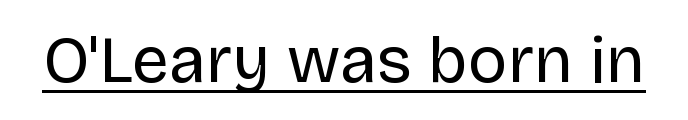
Q: Is the text bold? A: No.
Q: Is the text italic (slanted)? A: No, it is upright.
Q: Is the typeface a serif or a sans-serif typeface? A: Sans-serif.
Q: Is the text underlined? A: Yes.
Q: Is the spacing between letters normal or unusually wide? A: Normal.
Q: Width (condensed, normal, or wide)? A: Normal.
Q: Stroke contrast? A: Low.
Q: x-height? A: Large.
Q: Monospaced? A: No.
